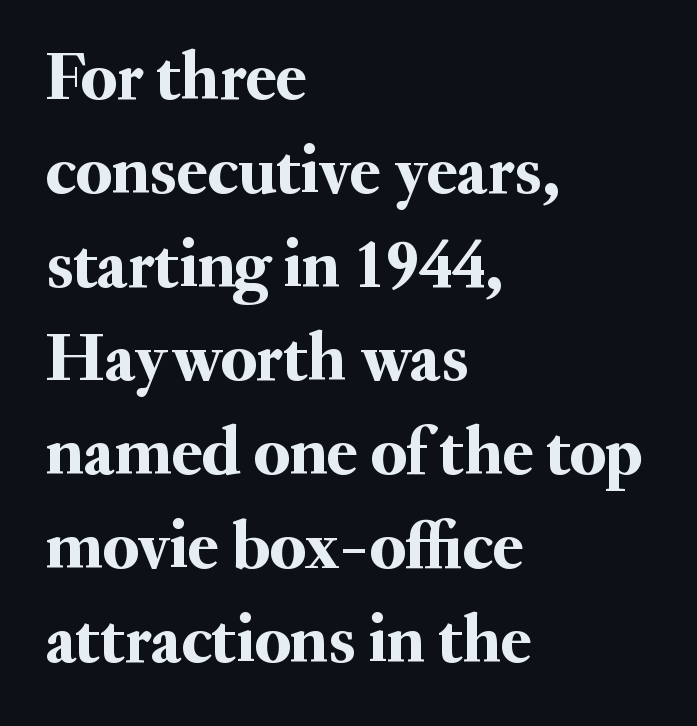
The passage shown has conventional tracking throughout. This is serif lettering, the kind often seen in printed books. Italic? Not at all — the glyphs are vertical. One glance says typical: line gaps are just what's usual.
